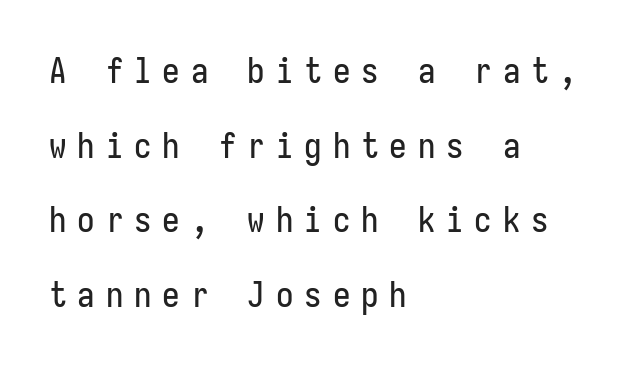
Q: Is the text italic (slanted)? A: No, it is upright.
Q: Is the typeface a serif or a sans-serif typeface? A: Sans-serif.
Q: Is the text underlined? A: No.
Q: How is the paragraph aligned? A: Left-aligned.
Q: Is the spacing between letters normal or unusually wide? A: Unusually wide.
Q: Is the spacing between lines tight, normal or loose? A: Loose.
Q: Width (condensed, normal, or wide)? A: Condensed.
Q: Stroke contrast? A: Low.
Q: x-height? A: Medium.
Q: Monospaced? A: Yes.
